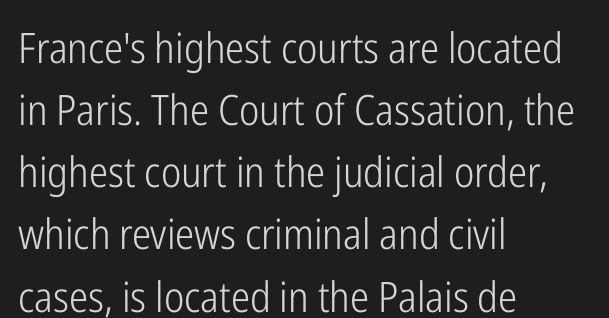
{"serif": "no", "italic": "no", "bold": "no", "weight": "light", "width": "condensed", "stroke_contrast": "low", "x_height": "medium", "monospaced": "no", "underline": "no", "align": "left", "line_spacing": "normal", "line_spacing_ratio": 1.48, "letter_spacing": "normal", "letter_spacing_em": 0.0, "glyph_px": 42}
